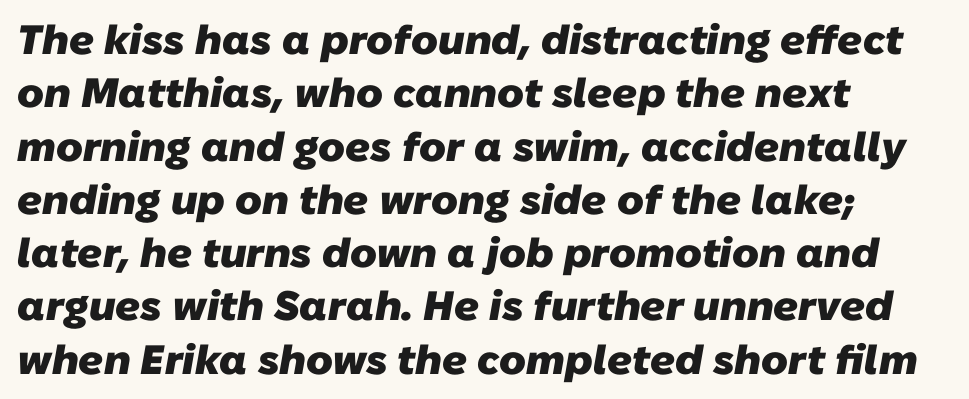
{"serif": "no", "bold": "yes", "weight": "heavy", "width": "normal", "stroke_contrast": "low", "x_height": "medium", "monospaced": "no", "underline": "no", "align": "left", "line_spacing": "normal", "line_spacing_ratio": 1.3, "letter_spacing": "normal", "letter_spacing_em": 0.0, "glyph_px": 41}
